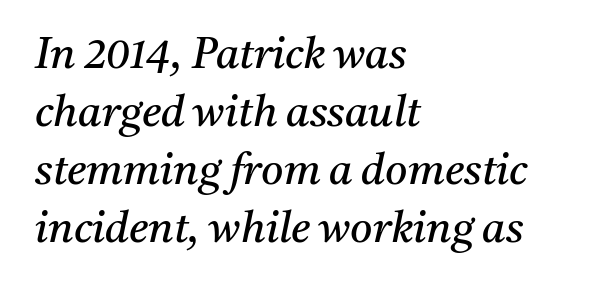
{"serif": "yes", "italic": "yes", "lean": "right", "slant_degrees": 11, "bold": "no", "weight": "regular", "width": "normal", "stroke_contrast": "medium", "x_height": "medium", "monospaced": "no", "underline": "no", "align": "left", "line_spacing": "normal", "line_spacing_ratio": 1.35, "letter_spacing": "normal", "letter_spacing_em": 0.0, "glyph_px": 43}
